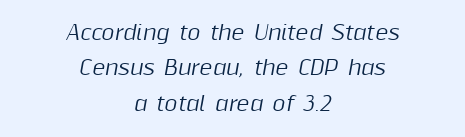
{"italic": "yes", "lean": "right", "slant_degrees": 10, "underline": "no", "align": "center", "line_spacing_ratio": 1.77, "letter_spacing": "normal", "letter_spacing_em": 0.0, "glyph_px": 20}
